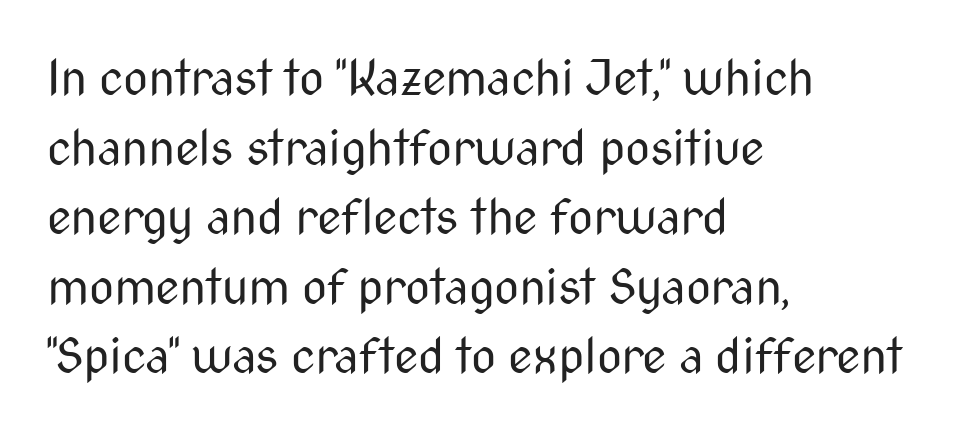
Heaviness? Minimal to ordinary, like unemphasized prose. Underlining? Definitely not there. The line-height multiplier appears to be the usual default. The text block is weighted toward the left margin, trailing off unevenly rightward. The axis of the letterforms is exactly vertical. What kind of face is this? One without serifs — a sans.
